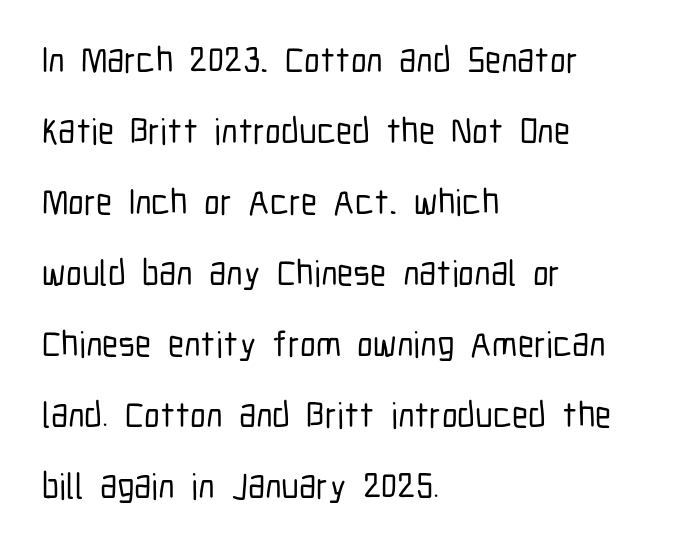
The image shows 36 px condensed sans-serif type, upright; set left-aligned, loose line spacing (1.97x), normal letter spacing, not underlined; low stroke contrast and a medium x-height.
